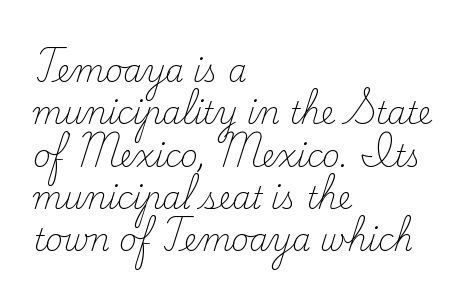
The image shows 30 px light serif type; set left-aligned, normal line spacing (1.41x), normal letter spacing, not underlined; low stroke contrast and a small x-height.
